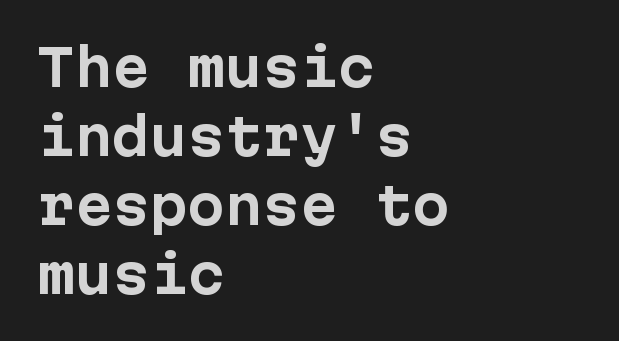
Anything drawn beneath the words? Only blank space. The rendering uses a moderate line-height, typical for paragraphs. Which margin do the lines hug? The left one — the right edge is uneven. Posture: vertical. Unlike a traditional serif, this face leaves its strokes unadorned. Students, this is bold: see how much ink each stroke carries.
